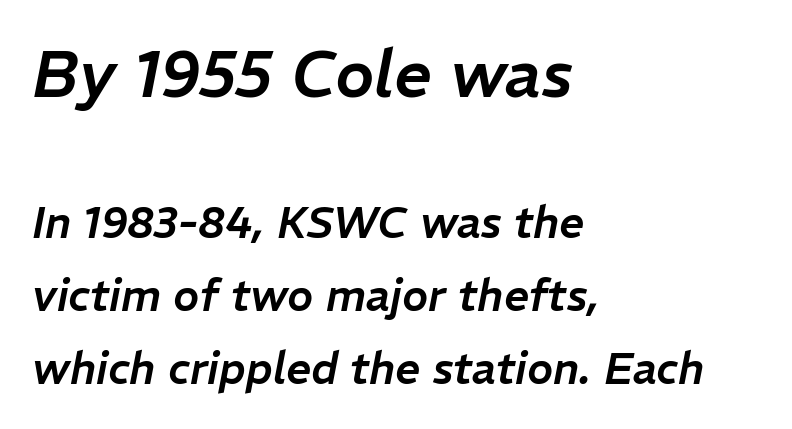
The image shows 66 px text type, italic (leaning right); set left-aligned, normal line spacing (1.66x), normal letter spacing, not underlined; the first (top) block is 1.5x larger; low stroke contrast and a medium x-height.
